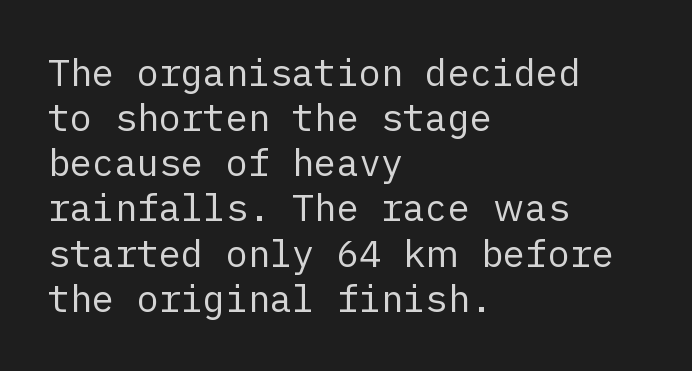
{"serif": "no", "italic": "no", "bold": "no", "weight": "regular", "width": "normal", "stroke_contrast": "low", "x_height": "medium", "underline": "no", "align": "left", "line_spacing_ratio": 1.22, "letter_spacing": "normal", "letter_spacing_em": 0.0, "glyph_px": 37}
